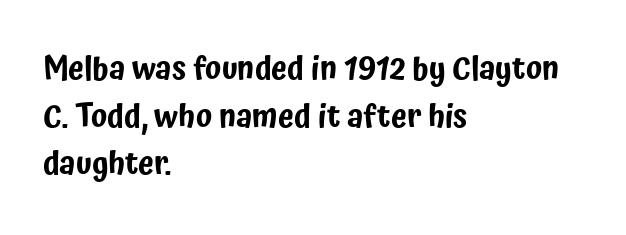
{"serif": "no", "italic": "no", "width": "condensed", "stroke_contrast": "low", "x_height": "medium", "monospaced": "no", "underline": "no", "align": "left", "line_spacing": "normal", "line_spacing_ratio": 1.49, "letter_spacing": "normal", "letter_spacing_em": 0.0, "glyph_px": 32}
